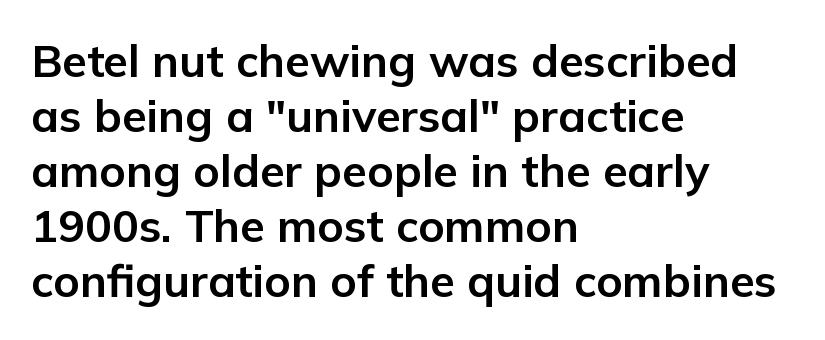
The compositor pushed each line to the left boundary. Underline: absent. Is this a sans? Yes — the strokes have no serifs. Standard letterfit; no display-style spreading of the glyphs.
